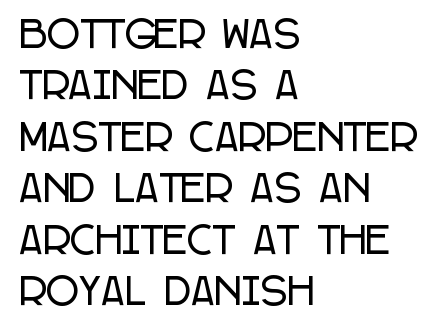
Q: Is the text italic (slanted)? A: No, it is upright.
Q: Is the typeface a serif or a sans-serif typeface? A: Sans-serif.
Q: Is the text underlined? A: No.
Q: How is the paragraph aligned? A: Left-aligned.
Q: Is the spacing between letters normal or unusually wide? A: Normal.
Q: Is the spacing between lines tight, normal or loose? A: Normal.
Q: Width (condensed, normal, or wide)? A: Condensed.
Q: Stroke contrast? A: Low.
Q: x-height? A: Large.
Q: Monospaced? A: No.
